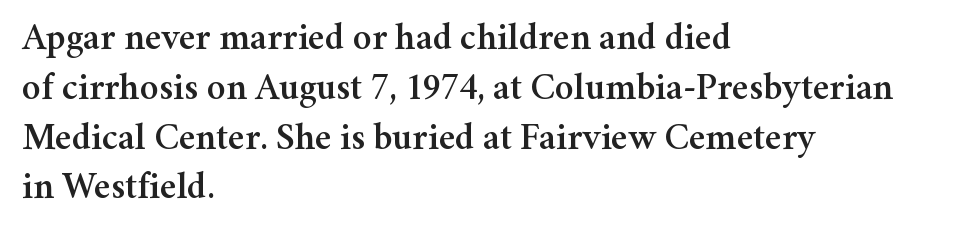
The image shows 38 px serif type, upright; set left-aligned, normal line spacing (1.31x), normal letter spacing, not underlined; medium stroke contrast and a medium x-height.
